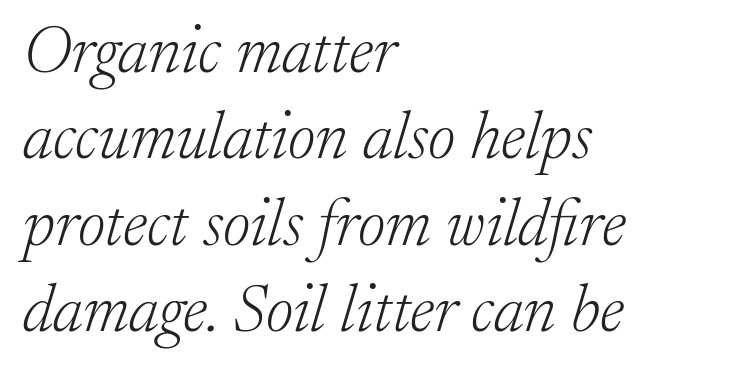
{"serif": "yes", "italic": "yes", "lean": "right", "slant_degrees": 17, "bold": "no", "weight": "light", "width": "normal", "stroke_contrast": "low", "x_height": "medium", "monospaced": "no", "underline": "no", "align": "left", "line_spacing": "normal", "line_spacing_ratio": 1.31, "letter_spacing": "normal", "letter_spacing_em": 0.0, "glyph_px": 66}
